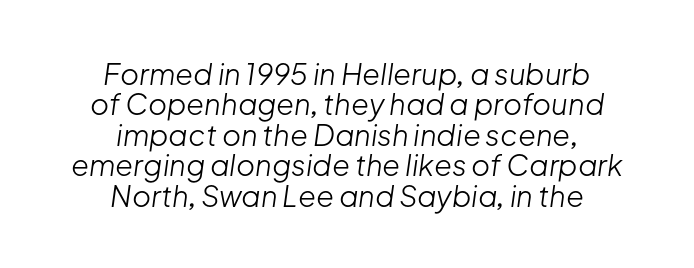
Slanted lettering throughout. Think of a printed novel: that variable character pitch is what you see here. The designer dialed line spacing down below the default. Glyph-to-glyph distance matches everyday printed text. Honestly, there is no underline to notice here at all.
